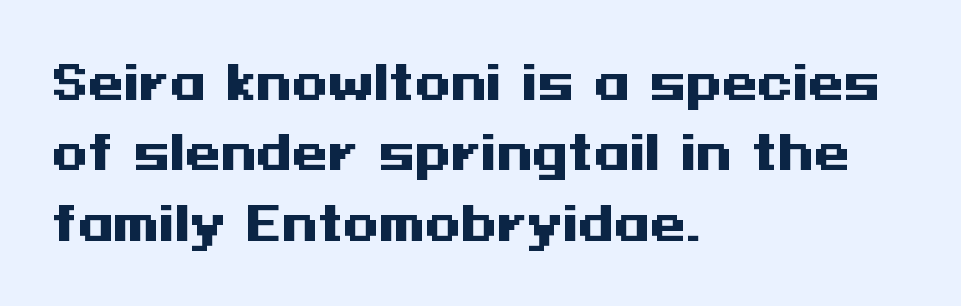
The image shows 46 px heavy, wide sans-serif type, upright; set left-aligned, normal line spacing (1.53x), normal letter spacing, not underlined; medium stroke contrast and a medium x-height.
